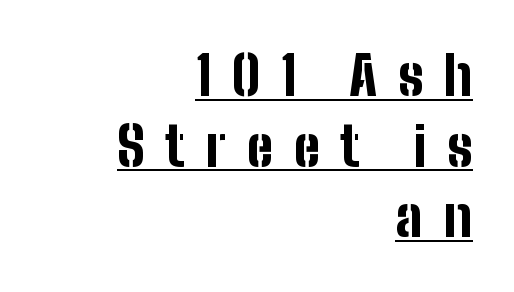
Looks like regular typesetting: each glyph gets only the width it needs. Typesetter's note: full bold, strokes at maximum text heaviness. Quick note: not italic, upright. The typesetter chose a ragged-left arrangement here. You could only call the tracking loose — the letters float apart.
